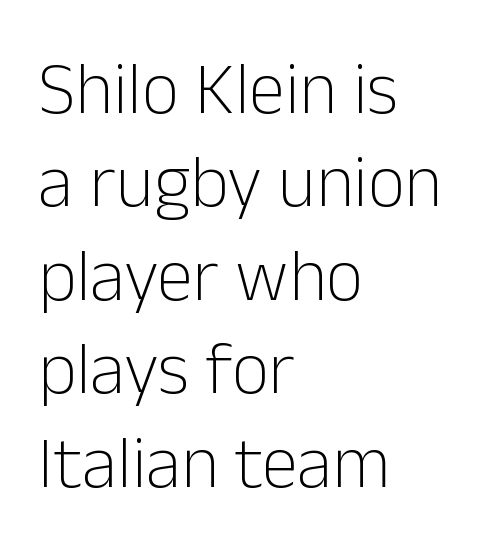
These lines are set flush left with a ragged right edge. What kind of face is this? One without serifs — a sans. Bold? No — there's no thickening of the strokes. This sample uses plain, unmodified letter spacing. How would I describe the line gaps? Plain and ordinary.
